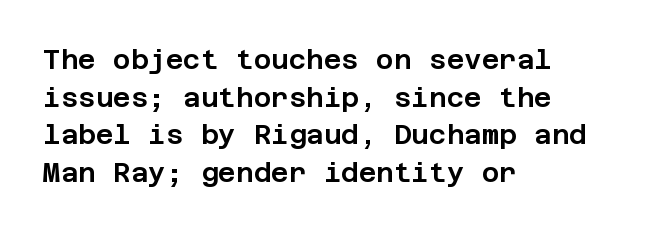
{"italic": "no", "underline": "no", "align": "left", "line_spacing": "normal", "line_spacing_ratio": 1.39, "letter_spacing": "normal", "letter_spacing_em": 0.0, "glyph_px": 27}
